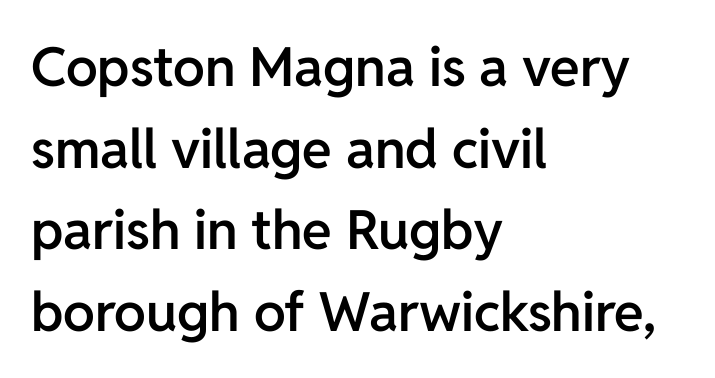
The image shows 54 px semibold sans-serif type, upright; set left-aligned, normal line spacing (1.51x), normal letter spacing, not underlined; low stroke contrast and a medium x-height.
